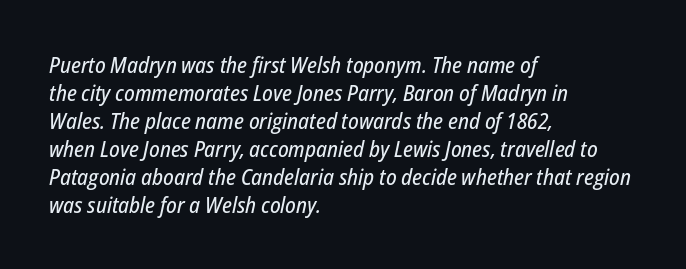
The strip under each line holds only bare page. The setting favours the left margin, as ordinary paragraphs usually do. Tall strokes in this sample are angled rather than plumb. Caption: standard tracking, unaltered. Quick note: interline space is typical.
